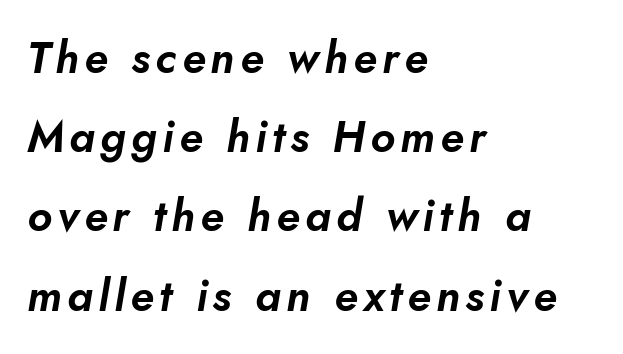
Q: Is the text italic (slanted)? A: Yes, it leans right by about 10 degrees.
Q: Is the text underlined? A: No.
Q: How is the paragraph aligned? A: Left-aligned.
Q: Width (condensed, normal, or wide)? A: Normal.
Q: Stroke contrast? A: Low.
Q: x-height? A: Small.
Q: Monospaced? A: No.
